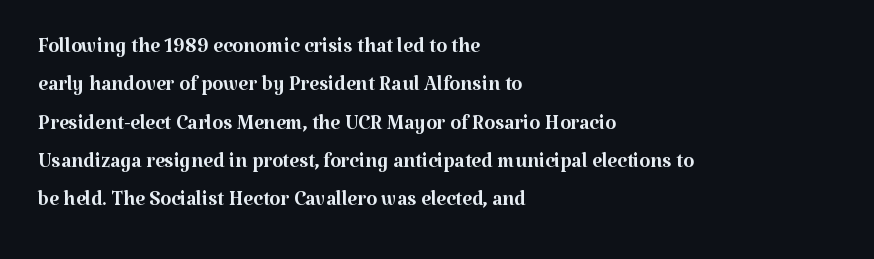
Q: Is the text bold? A: No.
Q: Is the text italic (slanted)? A: No, it is upright.
Q: Is the typeface a serif or a sans-serif typeface? A: Serif.
Q: Is the text underlined? A: No.
Q: How is the paragraph aligned? A: Left-aligned.
Q: Is the spacing between letters normal or unusually wide? A: Normal.
Q: Is the spacing between lines tight, normal or loose? A: Normal.
Q: Width (condensed, normal, or wide)? A: Normal.
Q: Stroke contrast? A: Medium.
Q: x-height? A: Medium.
Q: Monospaced? A: No.
